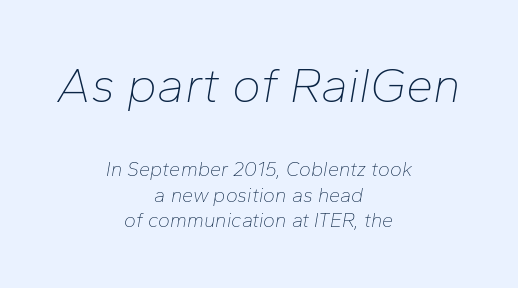
Q: Is the text bold? A: No.
Q: Is the text italic (slanted)? A: Yes, it leans right by about 10 degrees.
Q: Is the text underlined? A: No.
Q: How is the paragraph aligned? A: Centered.
Q: Is the spacing between letters normal or unusually wide? A: Normal.
Q: Is the spacing between lines tight, normal or loose? A: Normal.
Q: Which block of text is set in a larger size, the first (top) or the second (bottom)? A: The first (top) one.
Q: Width (condensed, normal, or wide)? A: Normal.
Q: Stroke contrast? A: Low.
Q: x-height? A: Medium.
Q: Monospaced? A: No.
